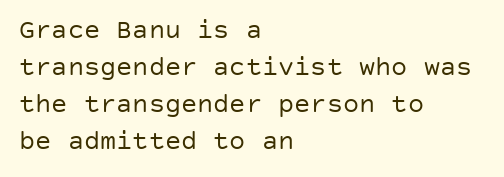
Q: Is the text bold? A: No.
Q: Is the text italic (slanted)? A: No, it is upright.
Q: Is the text underlined? A: No.
Q: How is the paragraph aligned? A: Left-aligned.
Q: Is the spacing between letters normal or unusually wide? A: Normal.
Q: Is the spacing between lines tight, normal or loose? A: Normal.
